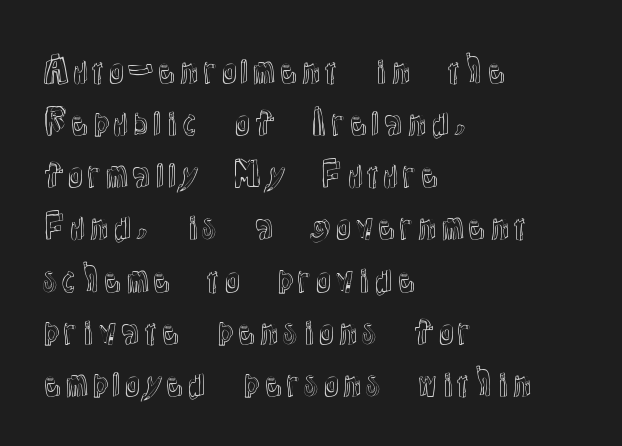
Observe the ordinary spacing: letters are neighbours, not strangers. The setting favours the left margin, as ordinary paragraphs usually do. Letters rest on an invisible, unmarked baseline. Every stem runs plumb, perpendicular to the baseline. Line spacing here is normal.
